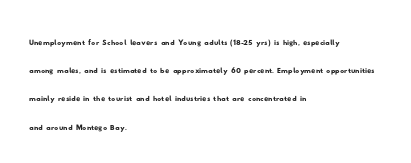
{"underline": "no", "align": "left", "line_spacing": "normal", "line_spacing_ratio": 1.41, "letter_spacing": "normal", "letter_spacing_em": 0.0, "glyph_px": 20}
